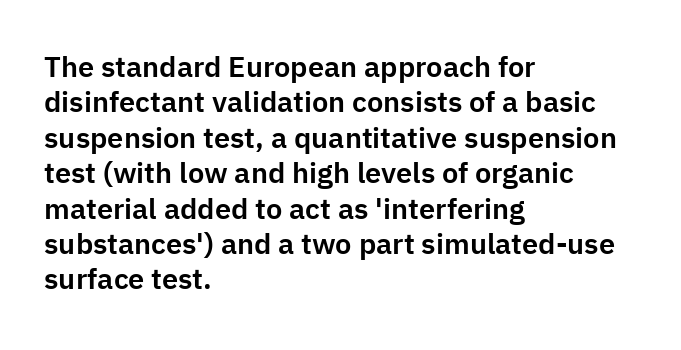
The image shows 29 px sans-serif type, upright; set left-aligned, line spacing 1.22x, normal letter spacing, not underlined; low stroke contrast and a medium x-height.
